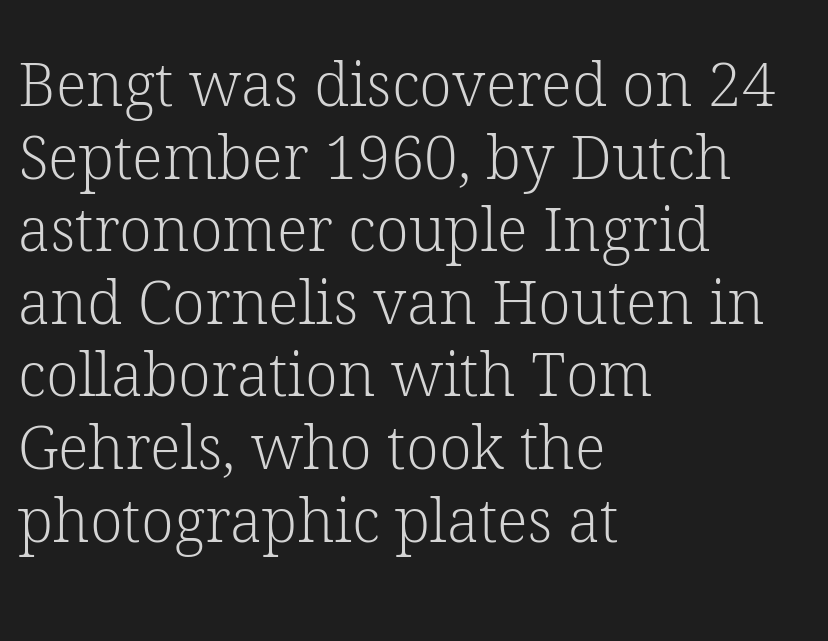
The image shows 60 px light serif type, upright; set left-aligned, line spacing 1.21x, normal letter spacing, not underlined; low stroke contrast and a medium x-height.
